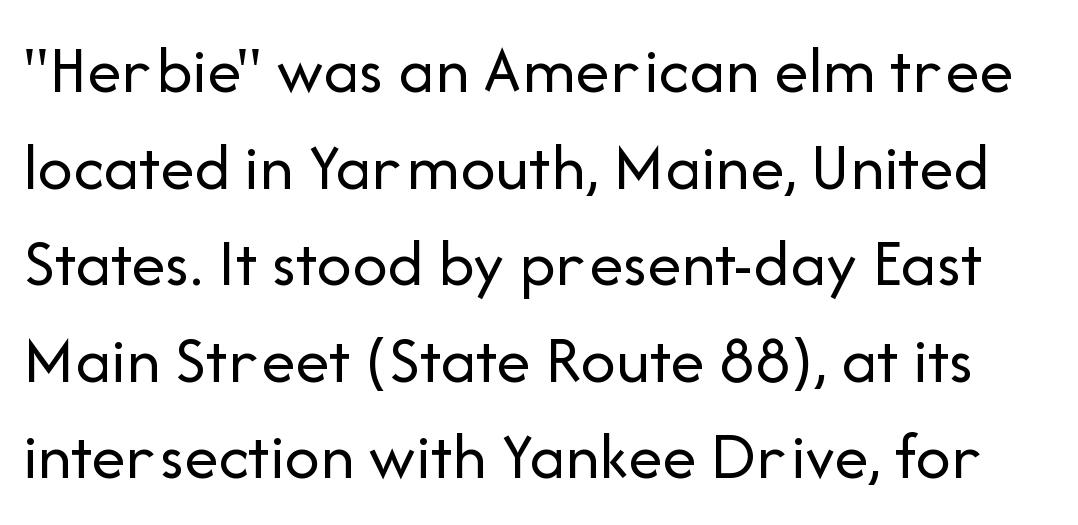
Q: Is the text bold? A: No.
Q: Is the text italic (slanted)? A: No, it is upright.
Q: Is the typeface a serif or a sans-serif typeface? A: Sans-serif.
Q: Is the text underlined? A: No.
Q: Is the spacing between letters normal or unusually wide? A: Normal.
Q: Is the spacing between lines tight, normal or loose? A: Normal.
Q: Width (condensed, normal, or wide)? A: Normal.
Q: Stroke contrast? A: Low.
Q: x-height? A: Medium.
Q: Monospaced? A: No.
